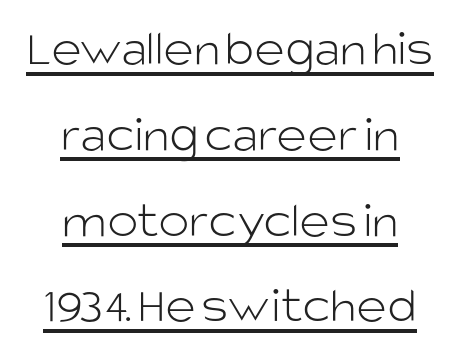
Each letter keeps its own natural width here, so spacing adapts to shape. Unbolded letterforms with no extra heft. Check the space under the baseline: a stroke is drawn there. Short note: letters normally spaced. Font category for this specimen: sans-serif. In CSS terms this would be text-align: center.
